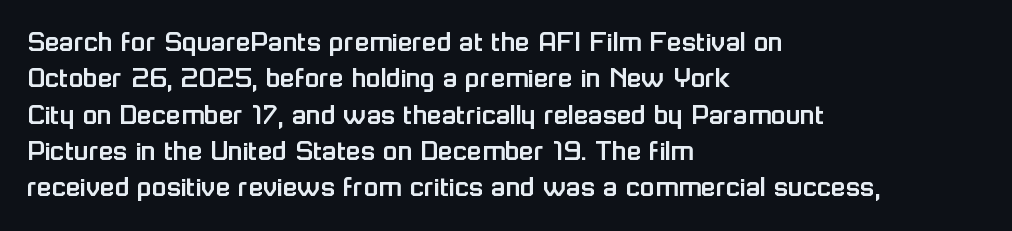
Q: Is the text italic (slanted)? A: No, it is upright.
Q: Is the typeface a serif or a sans-serif typeface? A: Sans-serif.
Q: Is the text underlined? A: No.
Q: How is the paragraph aligned? A: Left-aligned.
Q: Is the spacing between letters normal or unusually wide? A: Normal.
Q: Width (condensed, normal, or wide)? A: Normal.
Q: Stroke contrast? A: Low.
Q: x-height? A: Medium.
Q: Monospaced? A: No.
